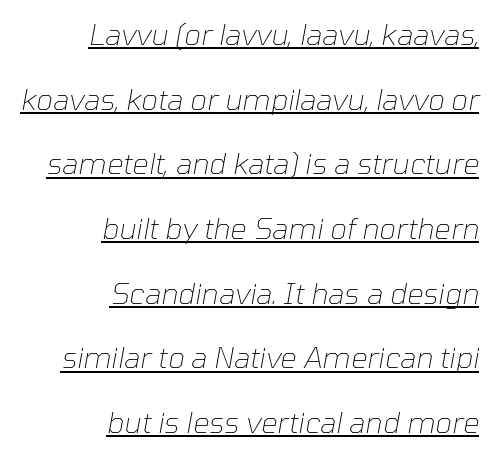
{"italic": "yes", "lean": "right", "slant_degrees": 10, "bold": "no", "weight": "thin", "width": "normal", "stroke_contrast": "low", "x_height": "medium", "monospaced": "no", "underline": "yes", "align": "right", "line_spacing": "loose", "line_spacing_ratio": 2.23, "letter_spacing": "normal", "letter_spacing_em": 0.0, "glyph_px": 29}
